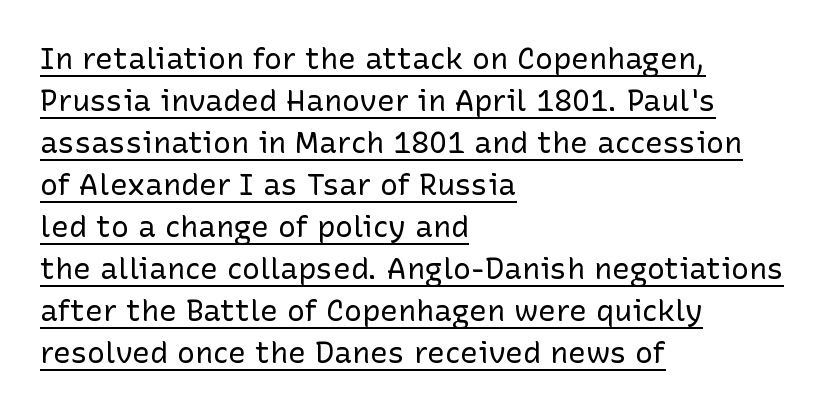
The image shows 30 px regular-weight sans-serif type, upright; set left-aligned, normal line spacing (1.4x), normal letter spacing, underlined; low stroke contrast and a medium x-height.
